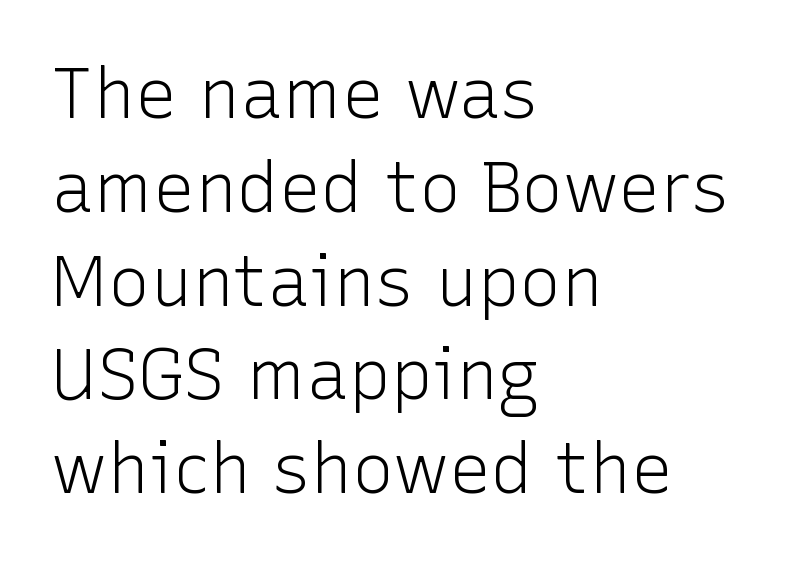
{"serif": "no", "italic": "no", "bold": "no", "weight": "light", "width": "normal", "stroke_contrast": "low", "x_height": "medium", "monospaced": "no", "underline": "no", "align": "left", "line_spacing": "normal", "line_spacing_ratio": 1.34, "letter_spacing": "normal", "letter_spacing_em": 0.0, "glyph_px": 70}
